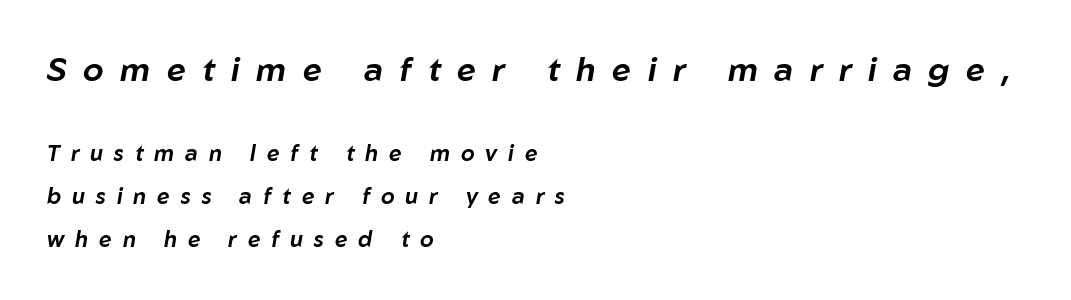
The image shows 33 px text type, italic (leaning right); set left-aligned, loose line spacing (1.95x), unusually wide letter spacing (+0.5 em), not underlined; the first (top) block is 1.5x larger; low stroke contrast and a medium x-height.
